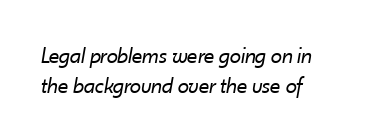
Tall strokes in this sample are angled rather than plumb. Nobody drew a line under any word here. Compared with typical paragraphs, the rows here are spaced about the same. Letters have the restrained weight of plain body copy at most. Students, note that the glyphs here touch the page at normal intervals.
